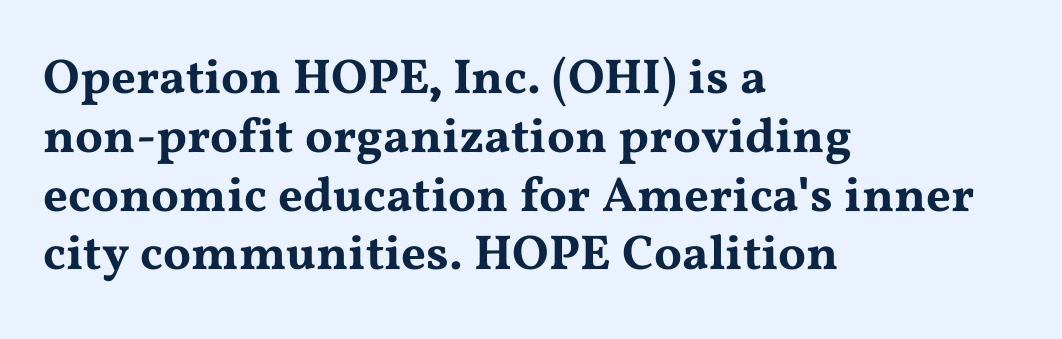
Font category for this specimen: serif. Typeset ragged right — the left edge is the straight one. Students, note that the glyphs here touch the page at normal intervals. Character widths vary here, with narrow letters taking less room than wide ones. The passage shown is not underscored anywhere.
